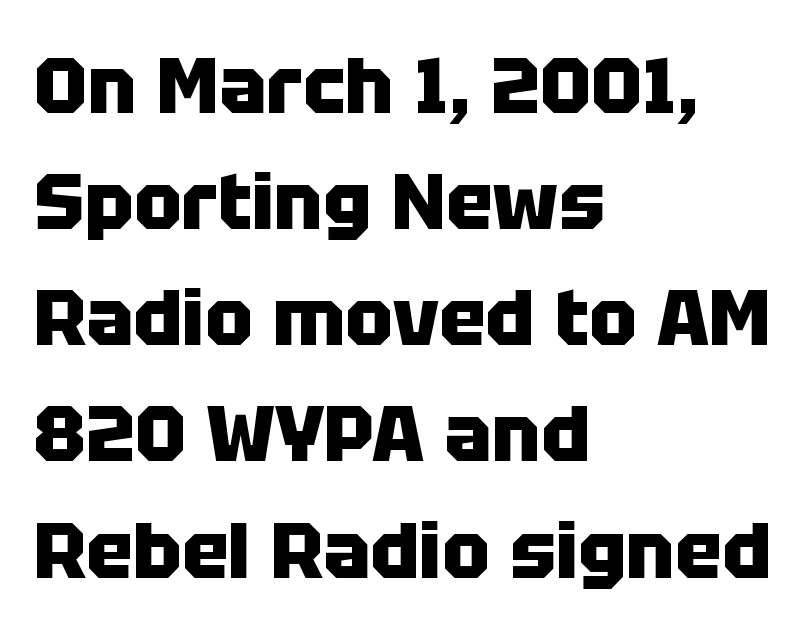
A normal amount of white space separates one row of letters from the next. One-word summary of the alignment: left. Tall strokes in this sample are plumb rather than angled. Weight: bold. The font family rendered here belongs to the sans-serif group.
